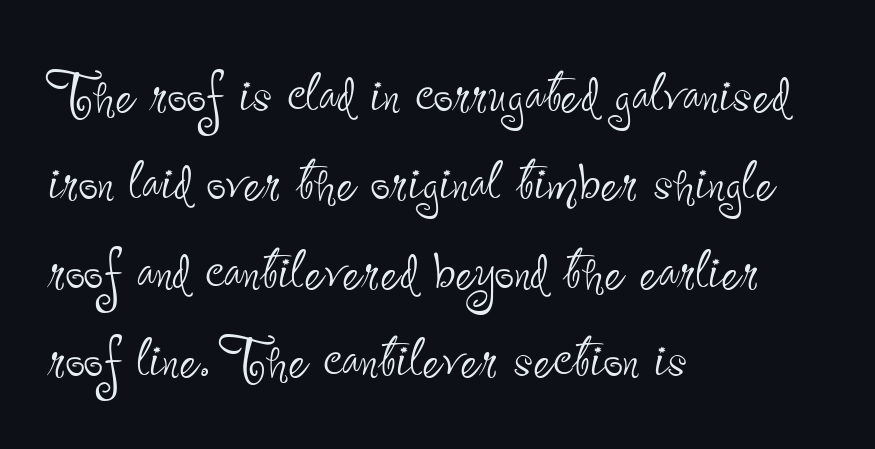
Q: Is the text bold? A: No.
Q: Is the text italic (slanted)? A: Yes.
Q: Is the typeface a serif or a sans-serif typeface? A: Sans-serif.
Q: Is the text underlined? A: No.
Q: How is the paragraph aligned? A: Left-aligned.
Q: Is the spacing between letters normal or unusually wide? A: Normal.
Q: Is the spacing between lines tight, normal or loose? A: Normal.
Q: Width (condensed, normal, or wide)? A: Condensed.
Q: Stroke contrast? A: Low.
Q: x-height? A: Small.
Q: Monospaced? A: No.
